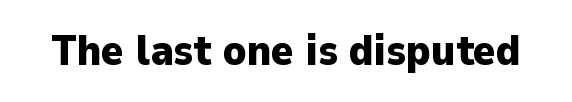
In terms of letterform style, serifs are entirely absent. Is this a fixed-width face? No — the glyphs have proportional, varying widths. Every letter is thick-stroked: bold, no question. The glyphs are unaccompanied by any horizontal stroke below them. The axis of the letterforms is exactly vertical. Students, note that the glyphs here touch the page at normal intervals.
